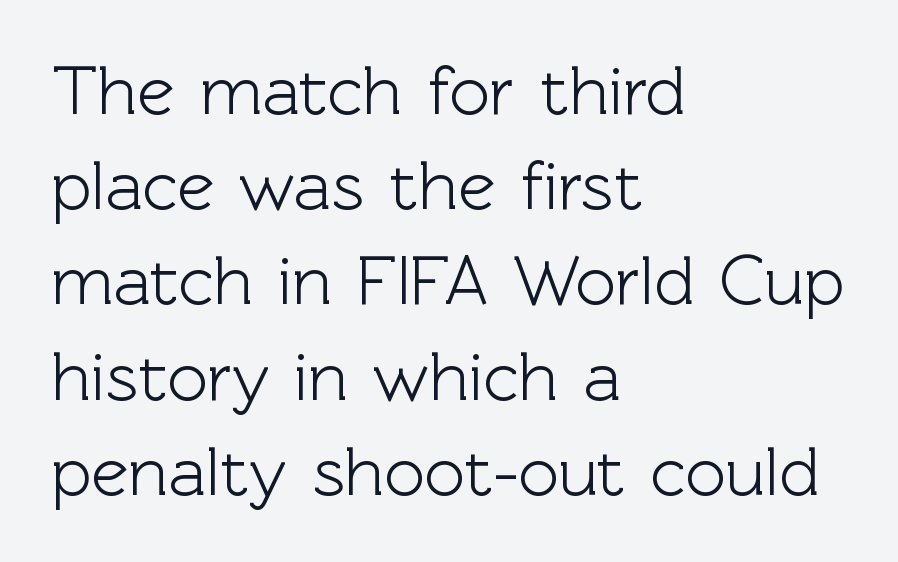
{"serif": "no", "italic": "no", "width": "normal", "x_height": "medium", "monospaced": "no", "underline": "no", "align": "left", "line_spacing": "normal", "line_spacing_ratio": 1.36, "letter_spacing": "normal", "letter_spacing_em": 0.0, "glyph_px": 70}
